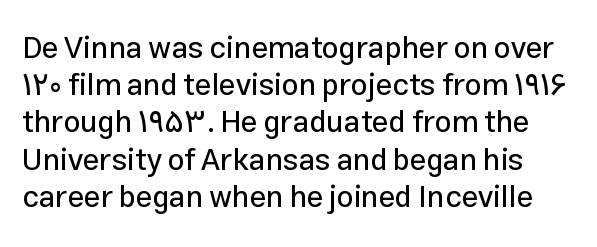
Q: Is the text italic (slanted)? A: No, it is upright.
Q: Is the typeface a serif or a sans-serif typeface? A: Sans-serif.
Q: Is the text underlined? A: No.
Q: Is the spacing between letters normal or unusually wide? A: Normal.
Q: Width (condensed, normal, or wide)? A: Normal.
Q: Stroke contrast? A: Low.
Q: x-height? A: Medium.
Q: Monospaced? A: No.
